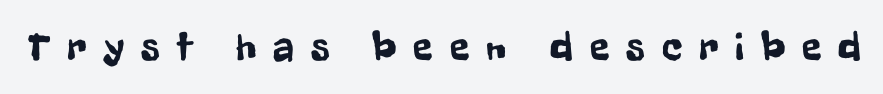
{"serif": "no", "italic": "no", "width": "condensed", "stroke_contrast": "low", "x_height": "medium", "monospaced": "no", "underline": "no", "letter_spacing": "wide", "letter_spacing_em": 0.43, "glyph_px": 40}
